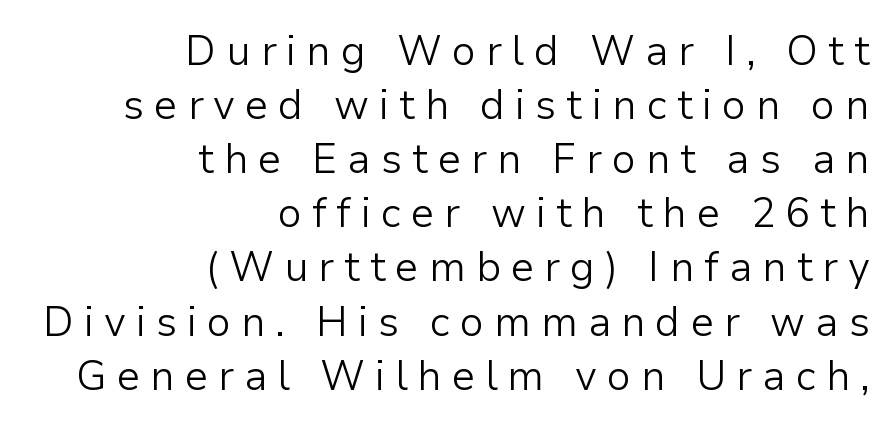
The designer went with a sans here, leaving each stem footless. Line spacing here is normal. The passage shown is typed in a proportional face where columns would drift. Bold? No — there's no thickening of the strokes. Quick note: not italic, upright. Unmarked baselines from the first word to the last.
